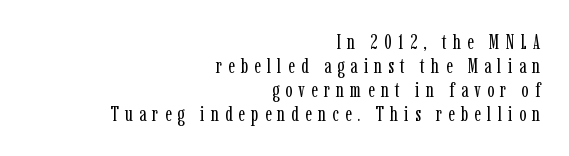
{"italic": "no", "bold": "no", "underline": "no", "align": "right", "line_spacing": "tight", "line_spacing_ratio": 1.14, "letter_spacing": "wide", "letter_spacing_em": 0.29, "glyph_px": 21}
